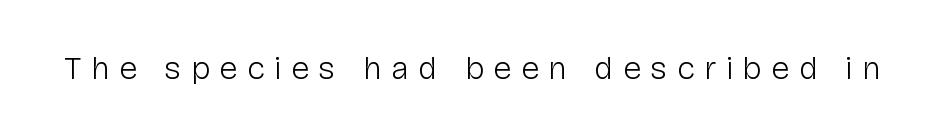
The image shows 33 px light sans-serif type, upright; set unusually wide letter spacing (+0.28 em), not underlined; low stroke contrast and a medium x-height.
